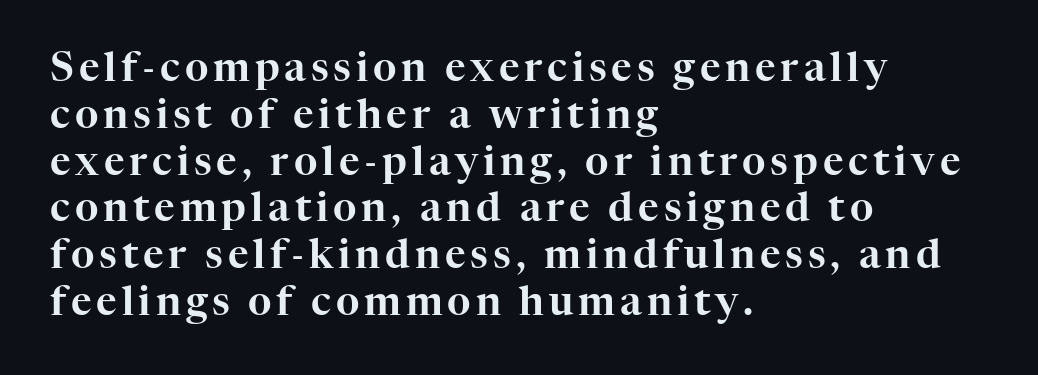
The image shows 40 px serif type, upright; set left-aligned, line spacing 1.17x, not underlined; high stroke contrast and a medium x-height.
